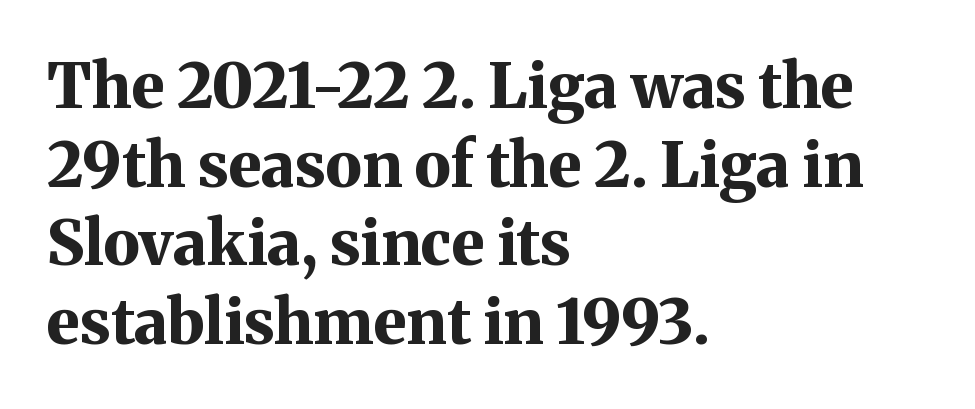
Characters remain perfectly vertical along every line. Honestly, there is no underline to notice here at all. This is serif lettering, the kind often seen in printed books. The face used here is proportionally spaced, like ordinary book or web type. Plenty of ink on the page — the face is bold.
